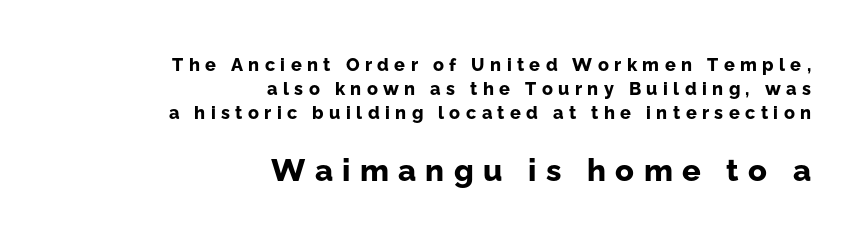
The image shows 31 px bold sans-serif type, upright; set right-aligned, normal line spacing (1.34x), unusually wide letter spacing (+0.3 em), not underlined; the second (bottom) block is 1.72x larger; low stroke contrast and a medium x-height.
